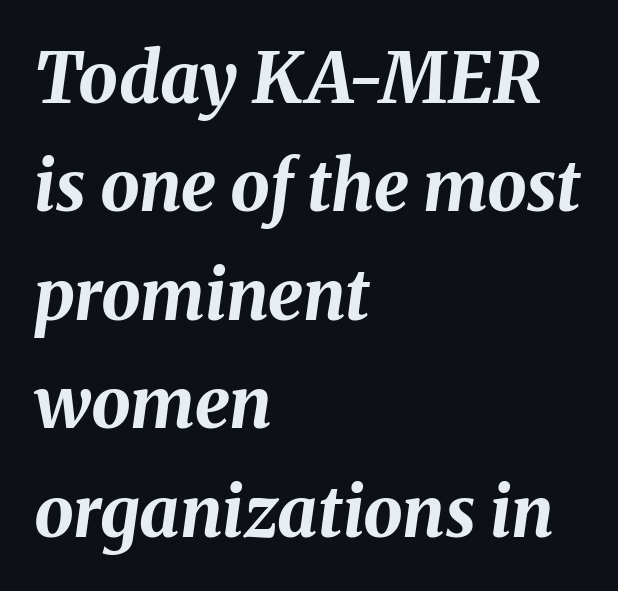
The image shows 70 px bold type, italic (leaning right); set left-aligned, normal line spacing (1.55x), normal letter spacing, not underlined; medium stroke contrast and a medium x-height.
